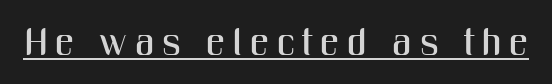
Q: Is the text italic (slanted)? A: No, it is upright.
Q: Is the typeface a serif or a sans-serif typeface? A: Sans-serif.
Q: Is the text underlined? A: Yes.
Q: Is the spacing between letters normal or unusually wide? A: Unusually wide.
Q: Width (condensed, normal, or wide)? A: Condensed.
Q: Stroke contrast? A: Medium.
Q: x-height? A: Medium.
Q: Monospaced? A: No.
